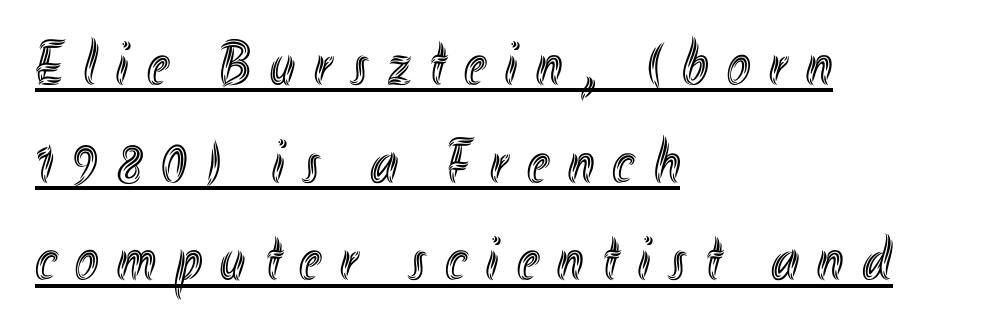
This rendering widens character spacing well past its baseline value. Line starts are locked; line ends wander. Vertically, the passage feels balanced, rows spaced as you'd expect. This sample has the flowing, uneven cadence of proportional lettering. Honestly, the underline is the first thing you notice here.
